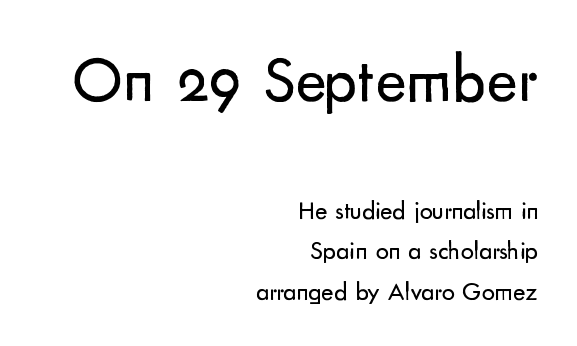
Q: Is the text bold? A: No.
Q: Is the text italic (slanted)? A: No, it is upright.
Q: Is the typeface a serif or a sans-serif typeface? A: Sans-serif.
Q: Is the text underlined? A: No.
Q: How is the paragraph aligned? A: Right-aligned.
Q: Is the spacing between letters normal or unusually wide? A: Normal.
Q: Is the spacing between lines tight, normal or loose? A: Normal.
Q: Which block of text is set in a larger size, the first (top) or the second (bottom)? A: The first (top) one.
Q: Width (condensed, normal, or wide)? A: Normal.
Q: Stroke contrast? A: Low.
Q: x-height? A: Small.
Q: Monospaced? A: No.
